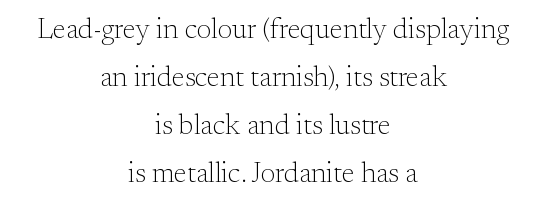
Underline: absent. Regarding serifs, this sample has them. Compared with typical body copy, the letter spacing here is the same. Line starts and ends both wander, symmetrically. Bold? No — there's no thickening of the strokes. Looks like regular typesetting: each glyph gets only the width it needs.
